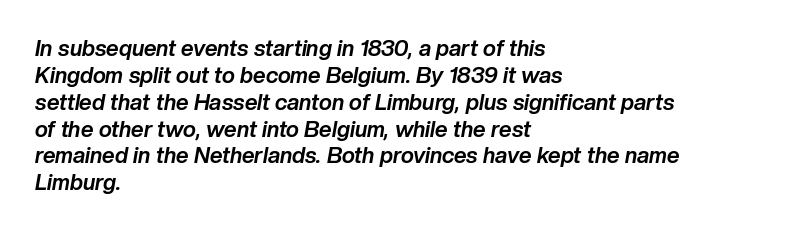
{"italic": "yes", "lean": "right", "slant_degrees": 10, "bold": "yes", "underline": "no", "align": "left", "line_spacing_ratio": 1.22, "letter_spacing": "normal", "letter_spacing_em": 0.0, "glyph_px": 22}
